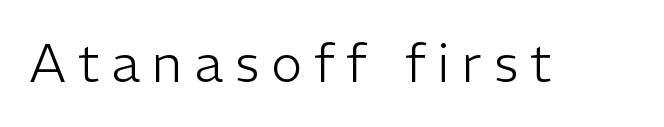
The image shows 53 px light sans-serif type, upright; set unusually wide letter spacing (+0.23 em), not underlined; low stroke contrast and a medium x-height.
